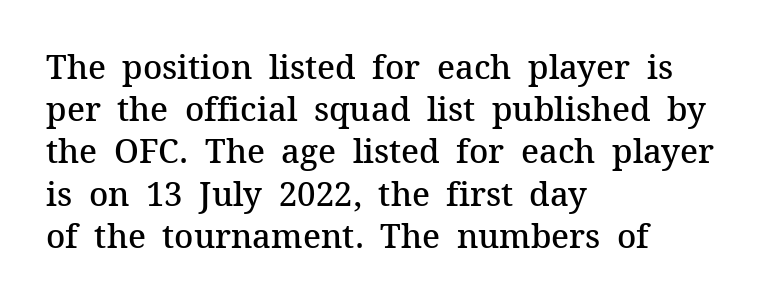
Q: Is the text bold? A: Semi-bold.
Q: Is the text italic (slanted)? A: No, it is upright.
Q: Is the typeface a serif or a sans-serif typeface? A: Serif.
Q: Is the text underlined? A: No.
Q: How is the paragraph aligned? A: Left-aligned.
Q: Is the spacing between letters normal or unusually wide? A: Normal.
Q: Is the spacing between lines tight, normal or loose? A: Normal.
Q: Width (condensed, normal, or wide)? A: Normal.
Q: Stroke contrast? A: Medium.
Q: x-height? A: Medium.
Q: Monospaced? A: No.
